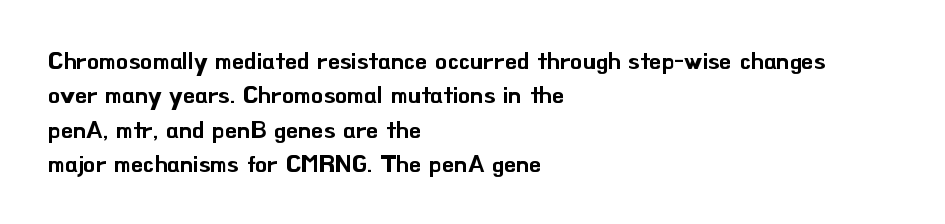
Q: Is the text italic (slanted)? A: No, it is upright.
Q: Is the text underlined? A: No.
Q: How is the paragraph aligned? A: Left-aligned.
Q: Is the spacing between letters normal or unusually wide? A: Normal.
Q: Is the spacing between lines tight, normal or loose? A: Normal.
